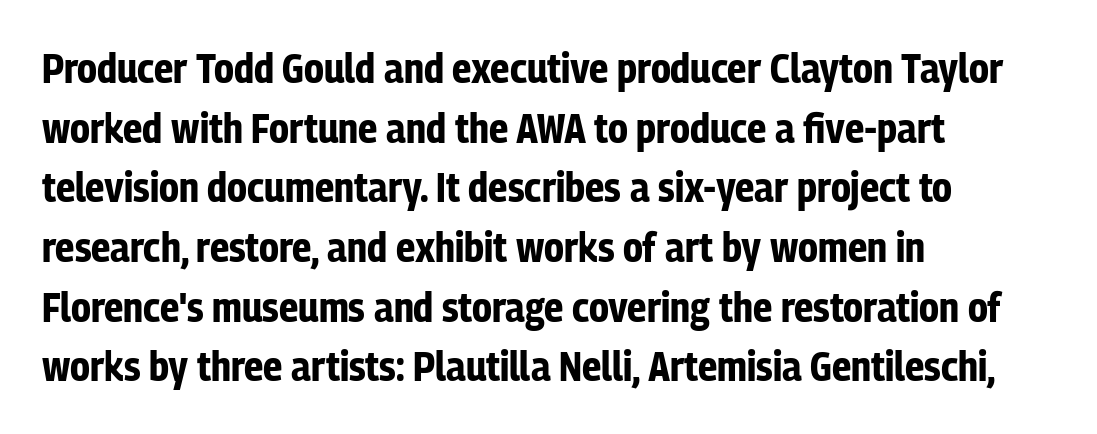
Regular leading. Look at the tracking — it's just the regular setting, nothing added. Bare-footed words on every line. Unlike italic type, these characters show no tilt at all.
